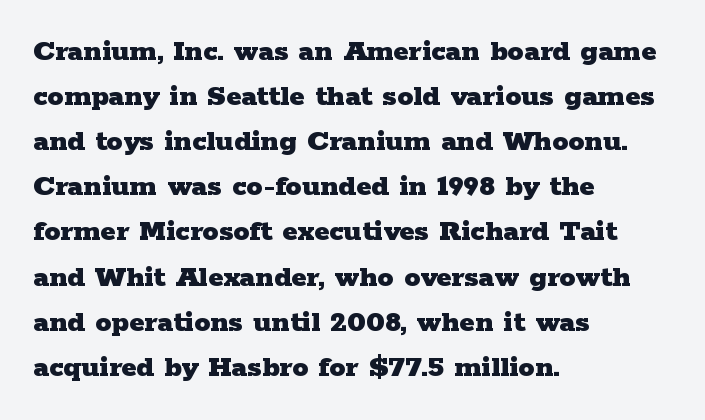
Students, this is bold: see how much ink each stroke carries. Clear beneath every line of the passage. Baseline-to-baseline distance is the conventional proportion of letter height. A typesetter would label this face a serif. The rendering uses natural spacing where letterforms have individual widths. These lines keep a tight, regular rhythm from letter to letter.
